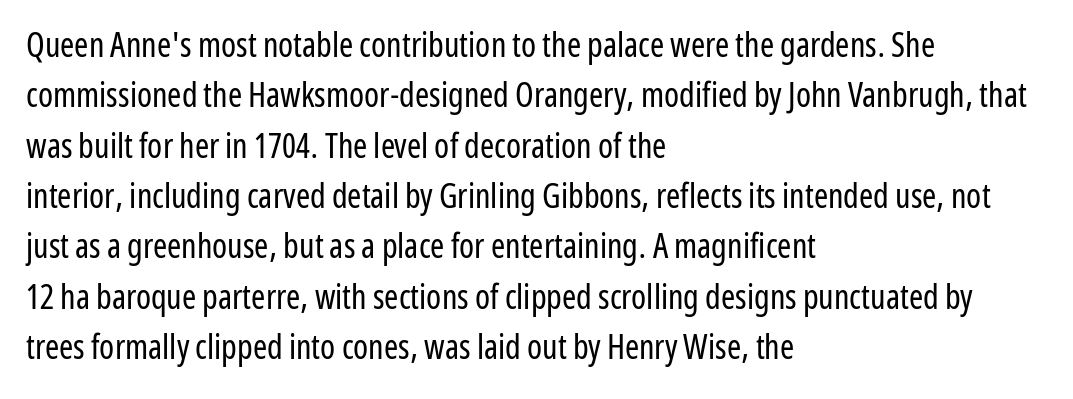
{"serif": "no", "italic": "no", "bold": "no", "weight": "regular", "width": "condensed", "stroke_contrast": "low", "x_height": "medium", "monospaced": "no", "underline": "no", "align": "left", "line_spacing": "normal", "line_spacing_ratio": 1.48, "letter_spacing": "normal", "letter_spacing_em": 0.0, "glyph_px": 34}
